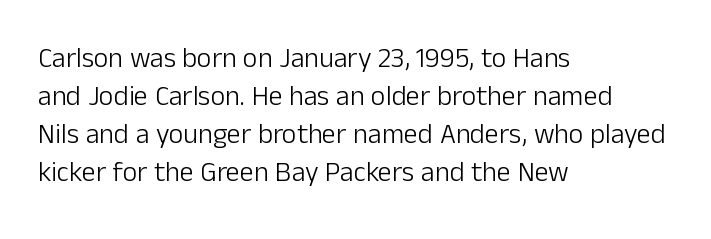
Q: Is the text bold? A: No.
Q: Is the text italic (slanted)? A: No, it is upright.
Q: Is the typeface a serif or a sans-serif typeface? A: Sans-serif.
Q: Is the text underlined? A: No.
Q: How is the paragraph aligned? A: Left-aligned.
Q: Is the spacing between letters normal or unusually wide? A: Normal.
Q: Is the spacing between lines tight, normal or loose? A: Normal.
Q: Width (condensed, normal, or wide)? A: Normal.
Q: Stroke contrast? A: Low.
Q: x-height? A: Medium.
Q: Monospaced? A: No.
